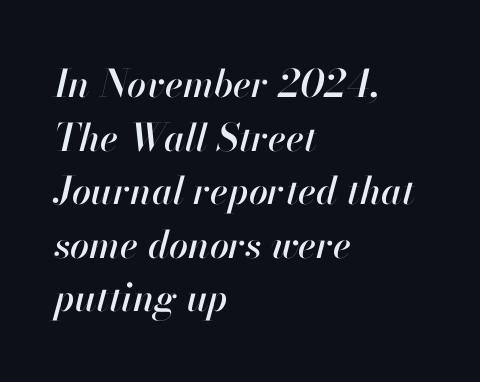
The image shows 38 px text type, italic (leaning right); set left-aligned, normal line spacing (1.41x), normal letter spacing, not underlined; high stroke contrast and a small x-height.
